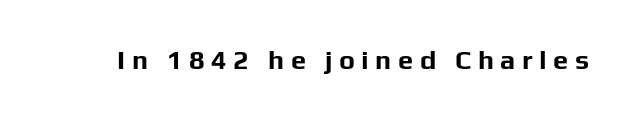
The image shows 27 px bold type, upright; set unusually wide letter spacing (+0.24 em), not underlined.
